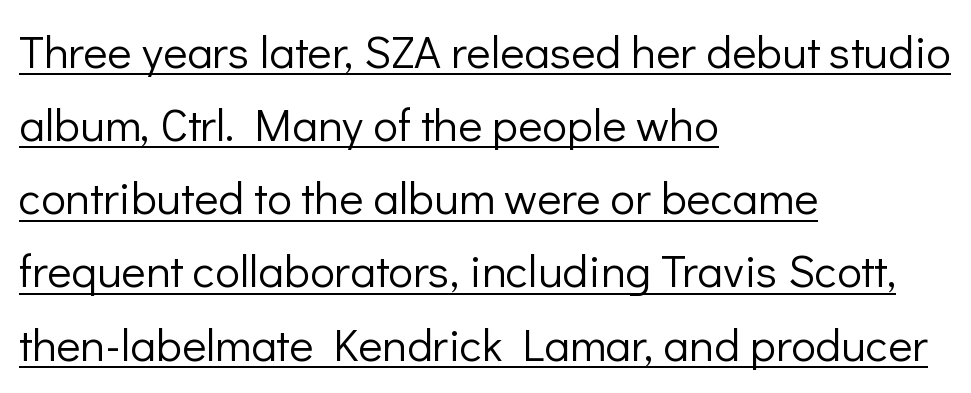
{"serif": "no", "italic": "no", "bold": "no", "weight": "light", "width": "normal", "stroke_contrast": "low", "x_height": "medium", "monospaced": "no", "underline": "yes", "align": "left", "line_spacing": "normal", "line_spacing_ratio": 1.59, "letter_spacing": "normal", "letter_spacing_em": 0.0, "glyph_px": 46}
